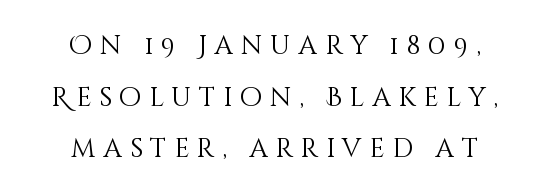
The image shows 26 px text type, upright; set centered, loose line spacing (1.99x), unusually wide letter spacing (+0.3 em), not underlined.
